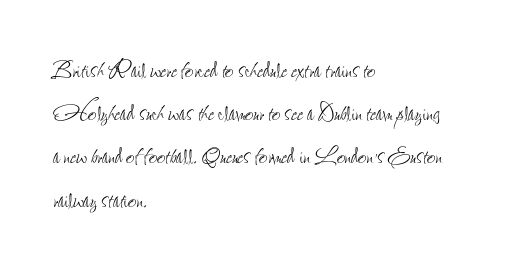
The image shows 30 px thin, condensed type; set left-aligned, normal line spacing (1.44x), normal letter spacing, not underlined; low stroke contrast and a small x-height.
